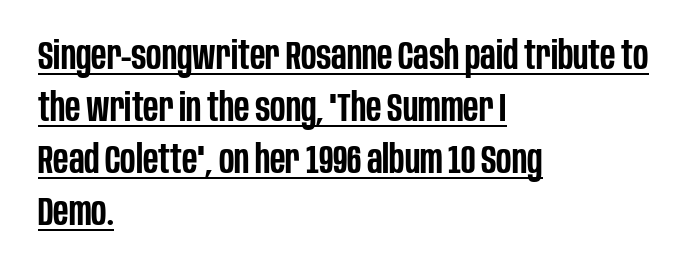
Honestly, the letter spacing is just normal — you wouldn't notice it. Regarding serifs, this sample does without them. This sample uses an upright cut, with every glyph sitting square on the baseline. Check the space under the baseline: a stroke is drawn there. Do the characters align in a grid? No, the font is proportional.
